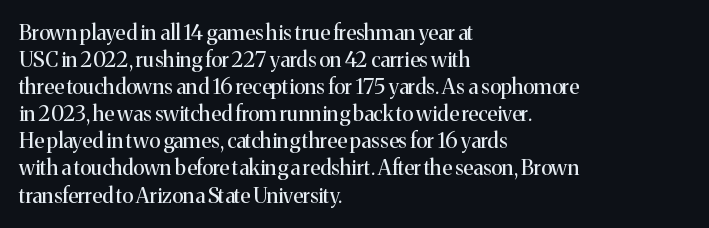
The passage shown is not underscored anywhere. Summary of vertical rhythm: regular, with standard interline spacing. The rag falls on the right side of this text block. Notice how the stems are strictly vertical — no italics here. Vertical stems look standard width or narrower in stroke.
